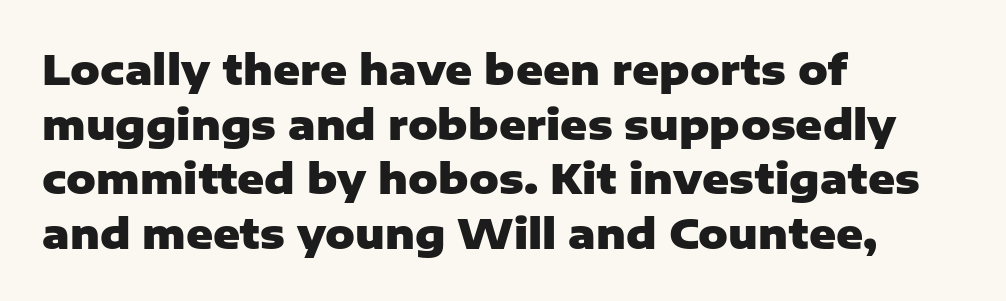
The image shows 41 px heavy sans-serif type, upright; set left-aligned, normal line spacing (1.33x), normal letter spacing, not underlined; low stroke contrast and a medium x-height.
